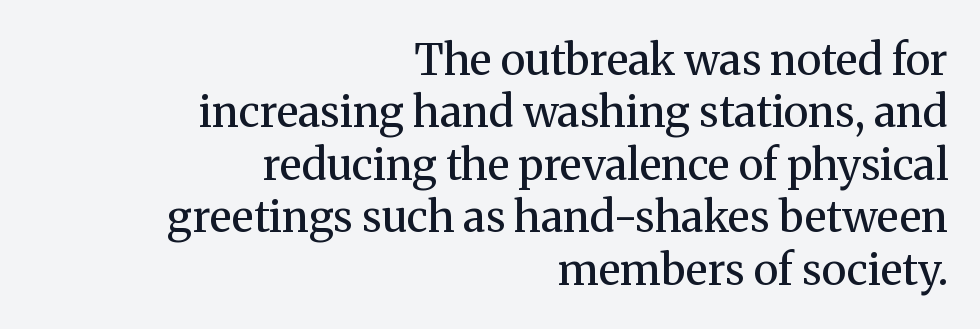
Q: Is the text bold? A: No.
Q: Is the text italic (slanted)? A: No, it is upright.
Q: Is the typeface a serif or a sans-serif typeface? A: Serif.
Q: Is the text underlined? A: No.
Q: How is the paragraph aligned? A: Right-aligned.
Q: Is the spacing between letters normal or unusually wide? A: Normal.
Q: Width (condensed, normal, or wide)? A: Normal.
Q: Stroke contrast? A: Medium.
Q: x-height? A: Medium.
Q: Monospaced? A: No.
